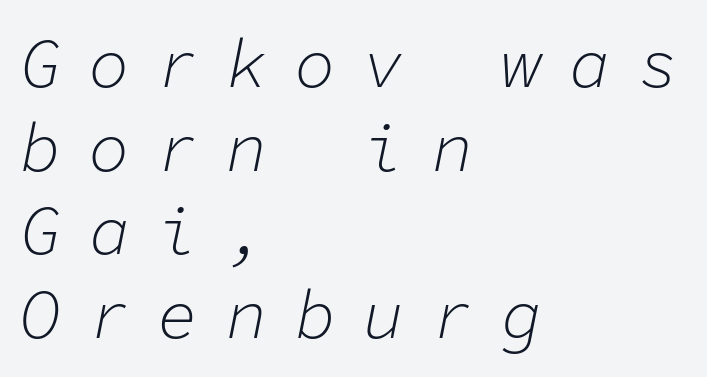
No letter is thick-stroked: the sample isn't bold. Each row of text sits above clean, open space. Every character here occupies the same horizontal width, giving the sample a typewriter-like rhythm. This sample is left-justified, so line endings fall wherever the words run out. Notice how the stems are inclined rather than vertical — that's the hallmark of italics.
